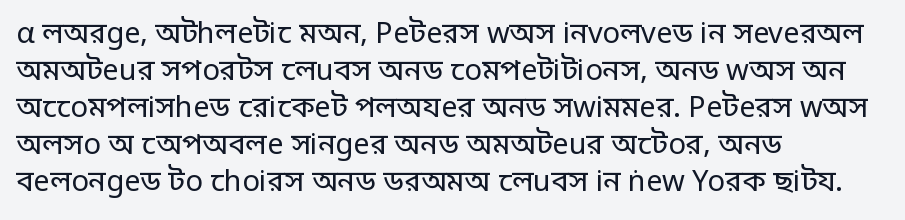
{"serif": "no", "italic": "no", "bold": "no", "weight": "regular", "width": "normal", "stroke_contrast": "low", "x_height": "large", "monospaced": "no", "underline": "no", "align": "left", "line_spacing": "normal", "line_spacing_ratio": 1.28, "letter_spacing": "normal", "letter_spacing_em": 0.0, "glyph_px": 29}
